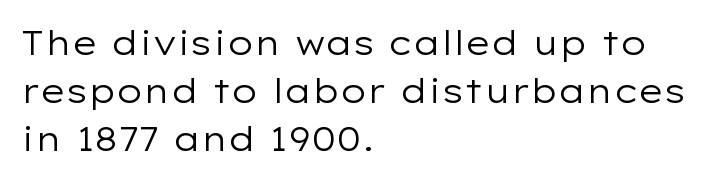
The image shows 34 px regular-weight, wide sans-serif type, upright; set left-aligned, normal line spacing (1.41x), normal letter spacing, not underlined; low stroke contrast and a medium x-height.
